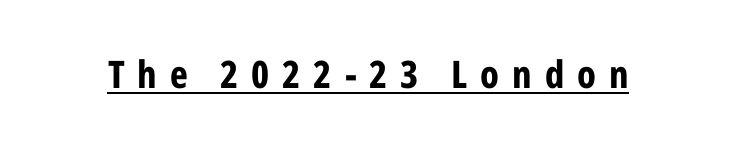
The image shows 38 px bold, condensed sans-serif type, upright; set unusually wide letter spacing (+0.34 em), underlined; low stroke contrast and a medium x-height.
